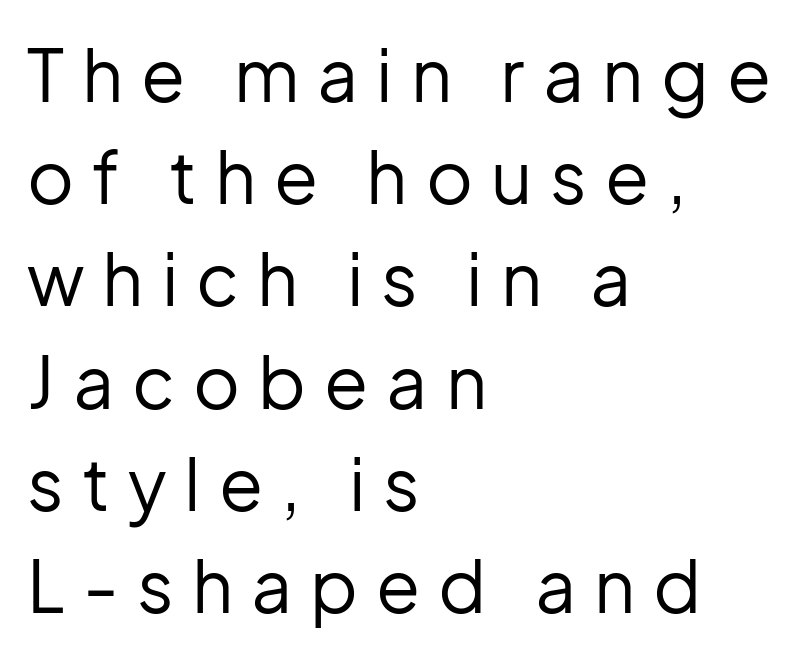
Q: Is the text bold? A: No.
Q: Is the text italic (slanted)? A: No, it is upright.
Q: Is the typeface a serif or a sans-serif typeface? A: Sans-serif.
Q: Is the text underlined? A: No.
Q: How is the paragraph aligned? A: Left-aligned.
Q: Is the spacing between letters normal or unusually wide? A: Unusually wide.
Q: Is the spacing between lines tight, normal or loose? A: Normal.
Q: Width (condensed, normal, or wide)? A: Normal.
Q: Stroke contrast? A: Low.
Q: x-height? A: Medium.
Q: Monospaced? A: No.
